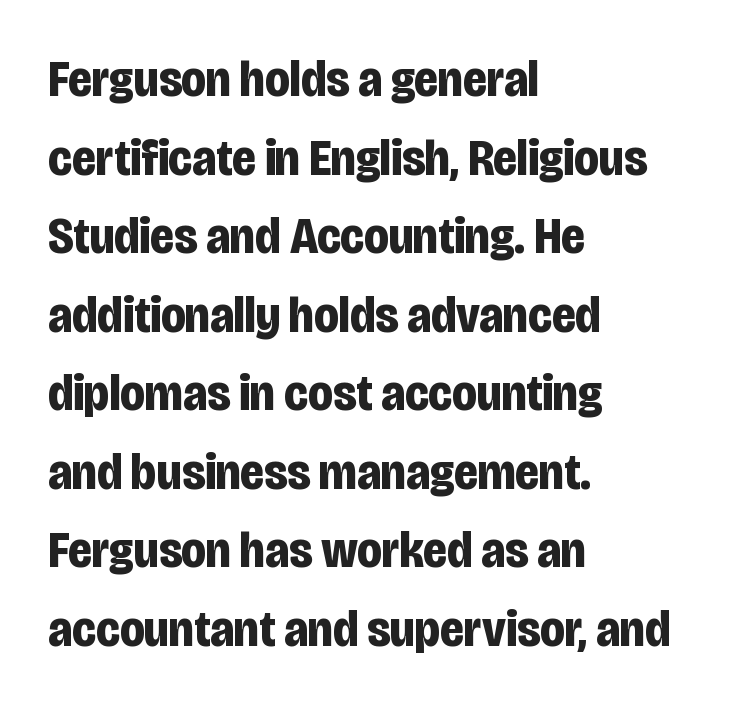
{"serif": "no", "italic": "no", "bold": "yes", "weight": "bold", "width": "condensed", "stroke_contrast": "low", "x_height": "large", "monospaced": "no", "underline": "no", "align": "left", "line_spacing": "normal", "line_spacing_ratio": 1.54, "letter_spacing": "normal", "letter_spacing_em": 0.0, "glyph_px": 51}
